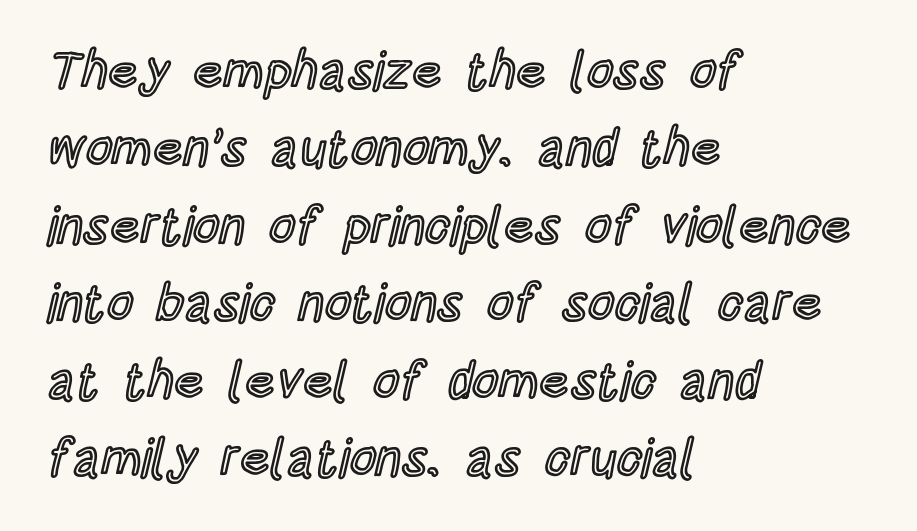
Q: Is the text italic (slanted)? A: Yes.
Q: Is the text underlined? A: No.
Q: How is the paragraph aligned? A: Left-aligned.
Q: Is the spacing between letters normal or unusually wide? A: Normal.
Q: Is the spacing between lines tight, normal or loose? A: Normal.
Q: Width (condensed, normal, or wide)? A: Condensed.
Q: x-height? A: Large.
Q: Monospaced? A: No.
